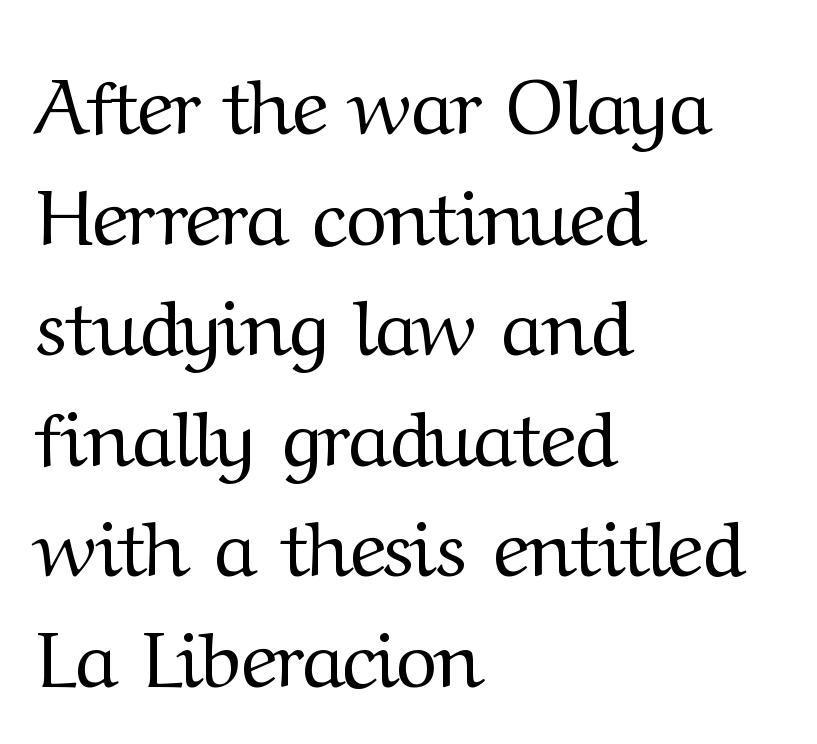
Q: Is the text bold? A: No.
Q: Is the text italic (slanted)? A: No, it is upright.
Q: Is the typeface a serif or a sans-serif typeface? A: Serif.
Q: Is the text underlined? A: No.
Q: How is the paragraph aligned? A: Left-aligned.
Q: Is the spacing between letters normal or unusually wide? A: Normal.
Q: Is the spacing between lines tight, normal or loose? A: Normal.
Q: Width (condensed, normal, or wide)? A: Normal.
Q: Stroke contrast? A: Medium.
Q: x-height? A: Medium.
Q: Monospaced? A: No.
